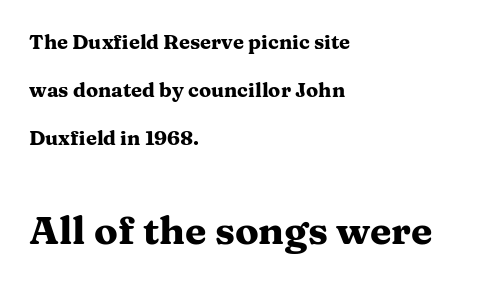
Unmarked baselines from the first word to the last. Caption: bold face, heavy strokes. The letters stand straight up with perfectly vertical stems. Visually, the bottom section dominates because its glyphs are scaled up. Line beginnings align vertically; line endings do not.
